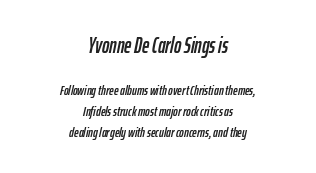
Q: Is the text italic (slanted)? A: Yes, it leans right by about 12 degrees.
Q: Is the text underlined? A: No.
Q: How is the paragraph aligned? A: Centered.
Q: Is the spacing between letters normal or unusually wide? A: Normal.
Q: Is the spacing between lines tight, normal or loose? A: Normal.
Q: Which block of text is set in a larger size, the first (top) or the second (bottom)? A: The first (top) one.
